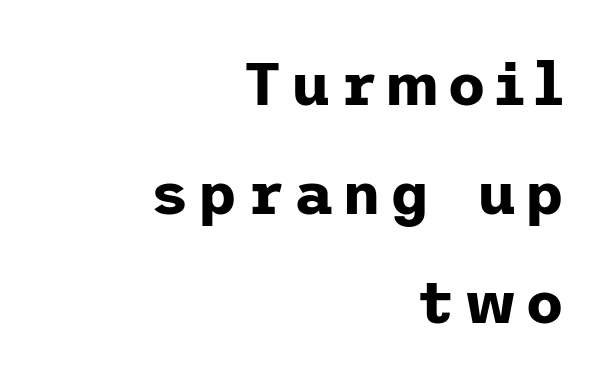
{"serif": "no", "italic": "no", "bold": "yes", "weight": "bold", "width": "normal", "stroke_contrast": "low", "x_height": "medium", "underline": "no", "align": "right", "line_spacing_ratio": 1.82, "glyph_px": 60}
